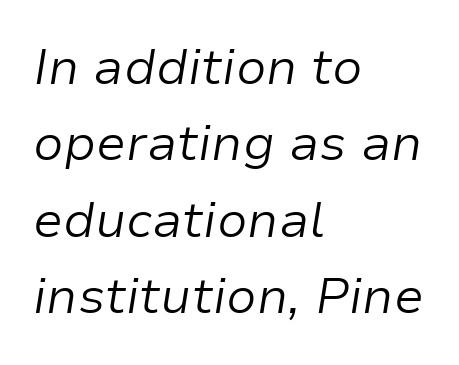
{"italic": "yes", "lean": "right", "slant_degrees": 9, "bold": "no", "weight": "light", "width": "normal", "stroke_contrast": "low", "x_height": "medium", "monospaced": "no", "underline": "no", "align": "left", "line_spacing": "normal", "line_spacing_ratio": 1.53, "letter_spacing": "normal", "letter_spacing_em": 0.0, "glyph_px": 50}
